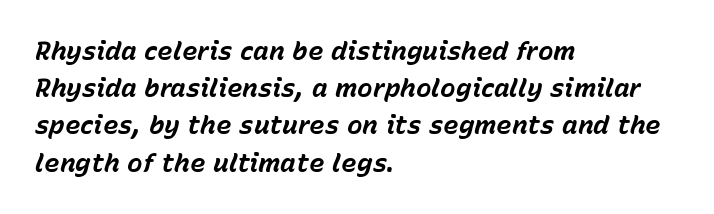
Q: Is the text bold? A: Yes.
Q: Is the text italic (slanted)? A: Yes, it leans right by about 15 degrees.
Q: Is the text underlined? A: No.
Q: How is the paragraph aligned? A: Left-aligned.
Q: Is the spacing between letters normal or unusually wide? A: Normal.
Q: Is the spacing between lines tight, normal or loose? A: Normal.
